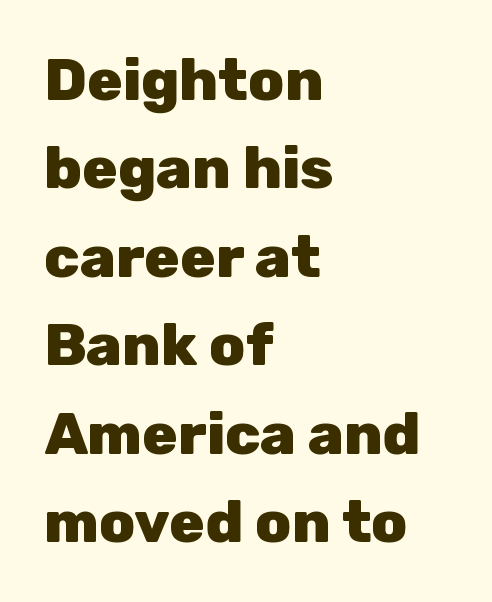
Q: Is the text bold? A: Yes.
Q: Is the text italic (slanted)? A: No, it is upright.
Q: Is the typeface a serif or a sans-serif typeface? A: Sans-serif.
Q: Is the text underlined? A: No.
Q: How is the paragraph aligned? A: Left-aligned.
Q: Is the spacing between letters normal or unusually wide? A: Normal.
Q: Is the spacing between lines tight, normal or loose? A: Normal.
Q: Width (condensed, normal, or wide)? A: Normal.
Q: Stroke contrast? A: Low.
Q: x-height? A: Medium.
Q: Monospaced? A: No.
